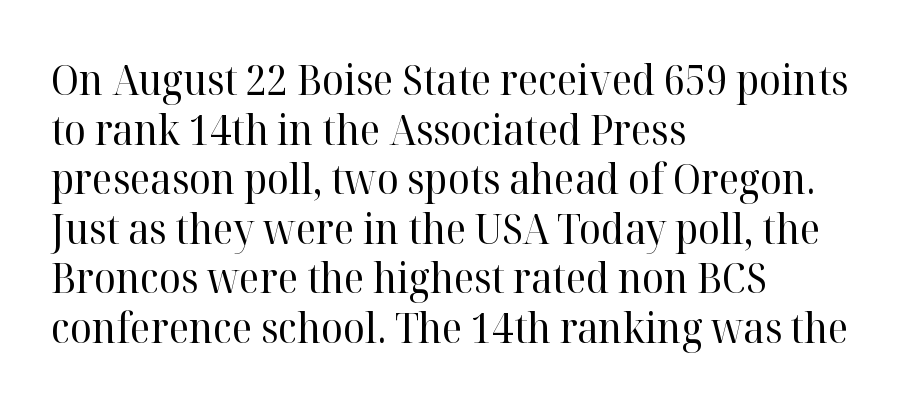
{"serif": "yes", "italic": "no", "bold": "no", "weight": "regular", "width": "normal", "stroke_contrast": "high", "x_height": "medium", "monospaced": "no", "underline": "no", "align": "left", "line_spacing_ratio": 1.21, "letter_spacing": "normal", "letter_spacing_em": 0.0, "glyph_px": 41}
